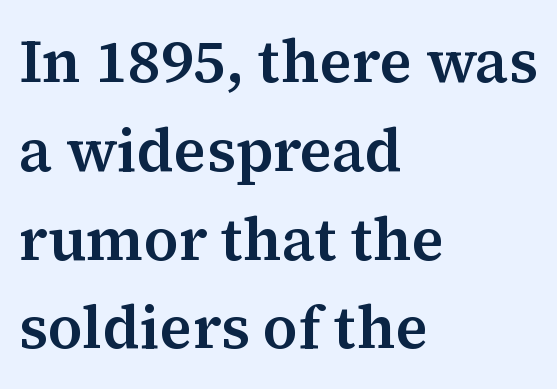
Q: Is the text italic (slanted)? A: No, it is upright.
Q: Is the typeface a serif or a sans-serif typeface? A: Serif.
Q: Is the text underlined? A: No.
Q: How is the paragraph aligned? A: Left-aligned.
Q: Is the spacing between letters normal or unusually wide? A: Normal.
Q: Is the spacing between lines tight, normal or loose? A: Normal.
Q: Width (condensed, normal, or wide)? A: Normal.
Q: Stroke contrast? A: Medium.
Q: x-height? A: Medium.
Q: Monospaced? A: No.
